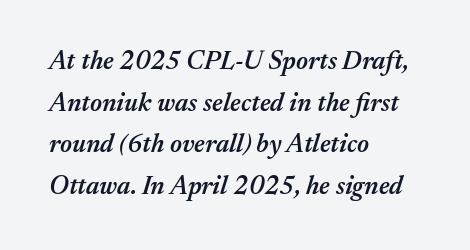
{"italic": "yes", "lean": "right", "slant_degrees": 17, "bold": "semi", "underline": "no", "align": "left", "line_spacing": "normal", "line_spacing_ratio": 1.6, "letter_spacing": "normal", "letter_spacing_em": 0.0, "glyph_px": 26}
